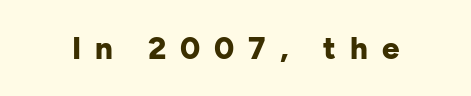
{"serif": "no", "italic": "no", "bold": "yes", "weight": "bold", "width": "normal", "stroke_contrast": "low", "x_height": "medium", "monospaced": "no", "underline": "no", "letter_spacing": "wide", "letter_spacing_em": 0.45, "glyph_px": 31}
